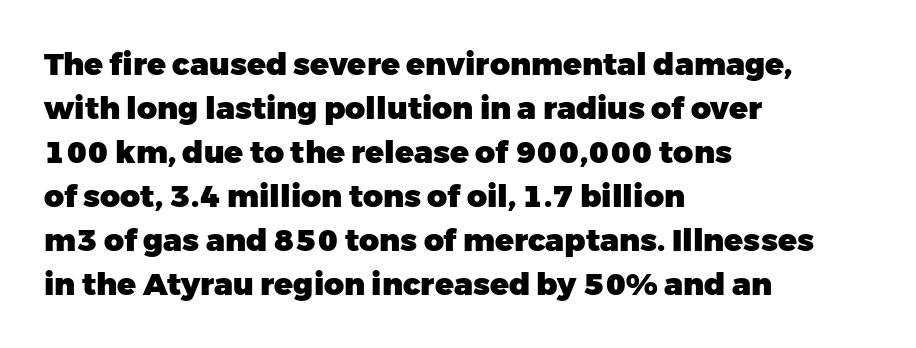
Bold? Absolutely — the strokes are thick and heavy. It's the straight-up-and-down kind of type. The letters carry no serifs — their stems end cleanly without finishing strokes. Honestly, the row spacing looks completely unremarkable. Looks like regular typesetting: each glyph gets only the width it needs.
